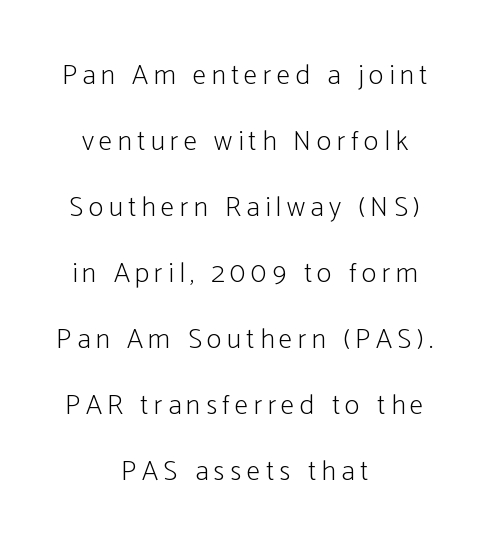
{"serif": "no", "italic": "no", "bold": "no", "weight": "light", "width": "condensed", "stroke_contrast": "low", "x_height": "medium", "monospaced": "no", "underline": "no", "align": "center", "line_spacing": "loose", "line_spacing_ratio": 2.36, "glyph_px": 28}
